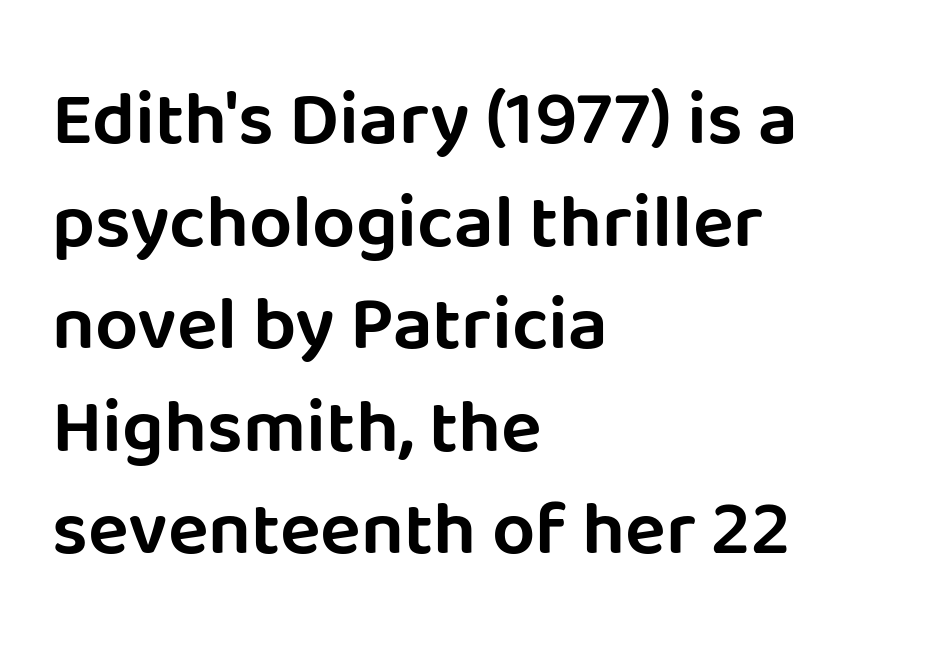
Here the designer chose a conventional face with non-uniform glyph widths. Nobody touched the tracking dial on this one. This is roman type, the default non-slanted kind. Leftover space on each line is placed entirely after the last word. This rendering features lettering with no underline. How would I describe the line gaps? Plain and ordinary.
